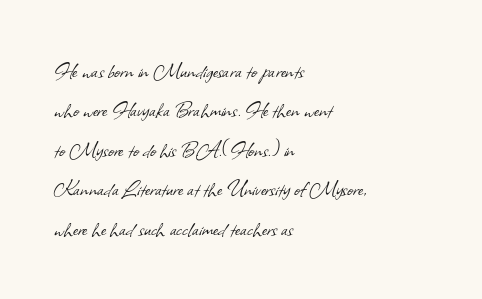
Q: Is the text bold? A: No.
Q: Is the text underlined? A: No.
Q: How is the paragraph aligned? A: Left-aligned.
Q: Is the spacing between letters normal or unusually wide? A: Normal.
Q: Is the spacing between lines tight, normal or loose? A: Normal.
